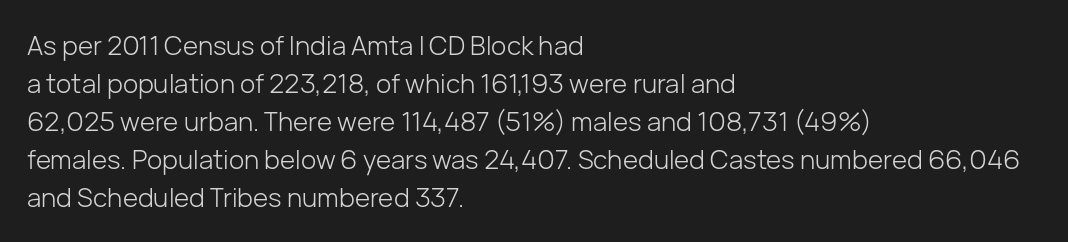
Visually the block forms a straight wall on the left and a jagged coastline on the right. Caption: standard tracking, unaltered. The type sits square on the baseline with zero lean. Weight: not bold — regular or lighter.
